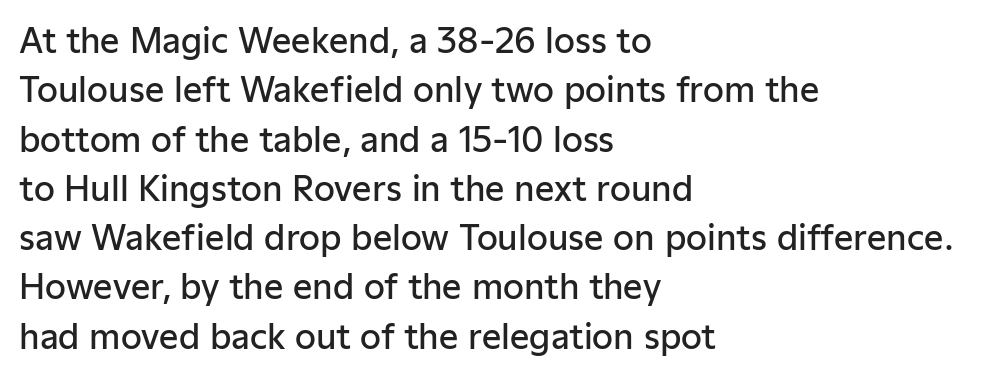
The image shows 34 px semibold sans-serif type, upright; set left-aligned, normal line spacing (1.45x), normal letter spacing, not underlined; low stroke contrast and a medium x-height.
